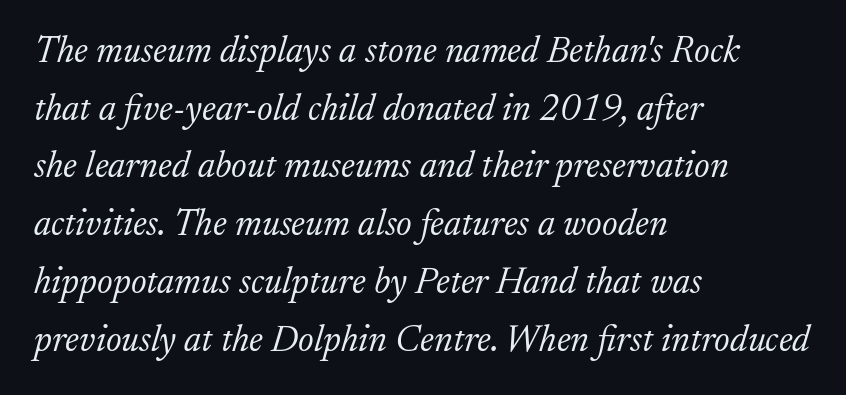
The image shows 37 px light serif type, italic (leaning right); set left-aligned, normal line spacing (1.56x), normal letter spacing, not underlined; low stroke contrast and a small x-height.
